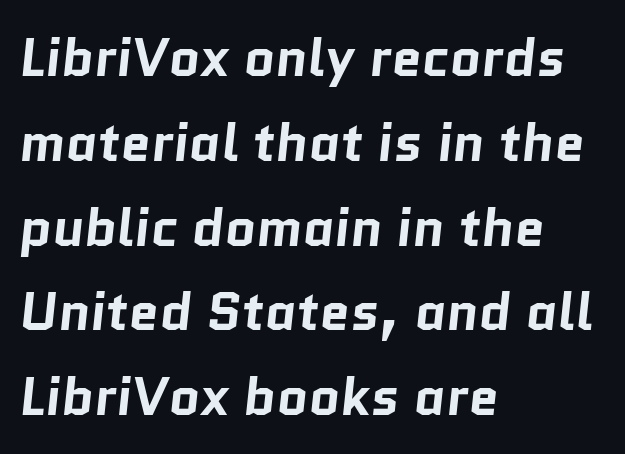
Compared with typical body copy, the letter spacing here is the same. Check where the strokes stop: nothing finishes them off — pure sans. The sample has been set heavy, in full bold. The vertical gap from one line to the next is medium. The letters advance in unequal steps, a hallmark of proportional type.
